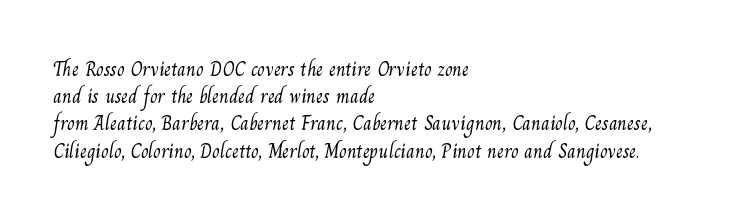
Q: Is the text bold? A: No.
Q: Is the text underlined? A: No.
Q: How is the paragraph aligned? A: Left-aligned.
Q: Is the spacing between letters normal or unusually wide? A: Normal.
Q: Is the spacing between lines tight, normal or loose? A: Normal.
